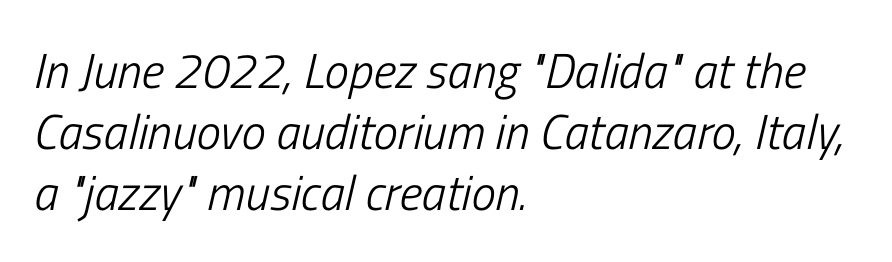
Q: Is the text bold? A: No.
Q: Is the text italic (slanted)? A: Yes, it leans right by about 13 degrees.
Q: Is the text underlined? A: No.
Q: How is the paragraph aligned? A: Left-aligned.
Q: Is the spacing between letters normal or unusually wide? A: Normal.
Q: Width (condensed, normal, or wide)? A: Condensed.
Q: Stroke contrast? A: Low.
Q: x-height? A: Medium.
Q: Monospaced? A: No.
